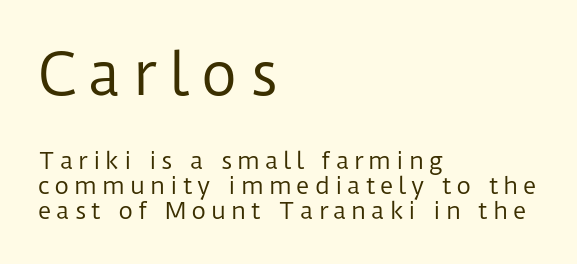
{"serif": "no", "italic": "no", "bold": "no", "weight": "regular", "width": "normal", "stroke_contrast": "low", "x_height": "medium", "monospaced": "no", "underline": "no", "align": "left", "line_spacing": "tight", "line_spacing_ratio": 1.09, "letter_spacing": "wide", "letter_spacing_em": 0.21, "larger_block": "first", "size_ratio": 2.48, "glyph_px": 57}
